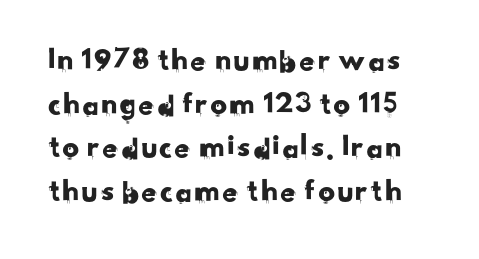
{"serif": "no", "width": "normal", "stroke_contrast": "low", "x_height": "small", "monospaced": "no", "underline": "no", "line_spacing": "normal", "line_spacing_ratio": 1.32, "letter_spacing": "normal", "letter_spacing_em": 0.0, "glyph_px": 33}
